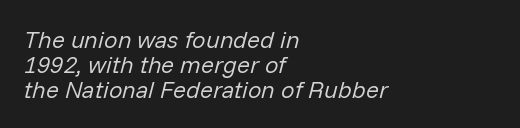
{"italic": "yes", "lean": "right", "slant_degrees": 14, "bold": "no", "underline": "no", "align": "left", "line_spacing": "tight", "line_spacing_ratio": 1.04, "letter_spacing": "normal", "letter_spacing_em": 0.0, "glyph_px": 24}
